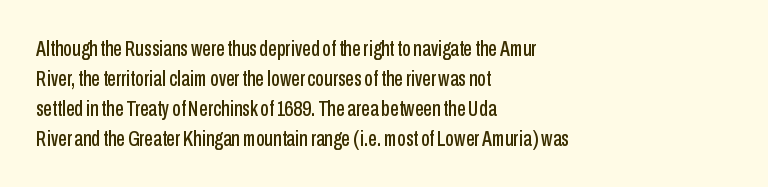
Decoration check: the copy has no underline. A roman cut, with each character standing at attention. The line-height multiplier appears to be the usual default. In CSS terms this would be text-align: left. Words appear dense and cohesive because spacing is normal.
